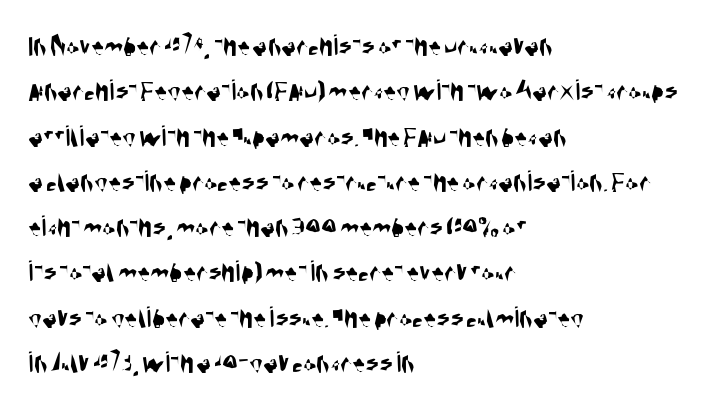
The image shows 31 px condensed sans-serif type; set left-aligned, normal line spacing (1.46x), normal letter spacing, not underlined; medium stroke contrast and a large x-height.
